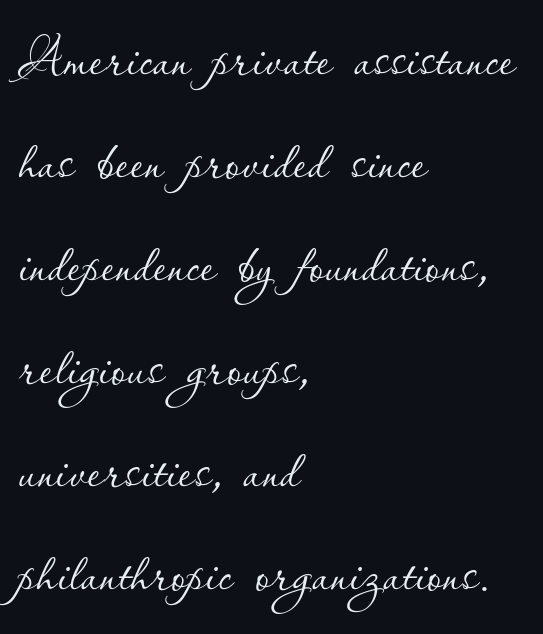
The image shows 73 px thin type; set left-aligned, normal line spacing (1.41x), normal letter spacing, not underlined; low stroke contrast and a small x-height.
